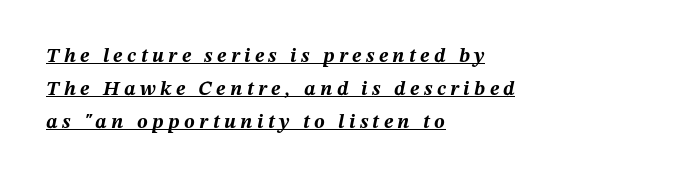
The image shows 20 px bold type, italic (leaning right); set left-aligned, normal line spacing (1.65x), unusually wide letter spacing (+0.22 em), underlined.
